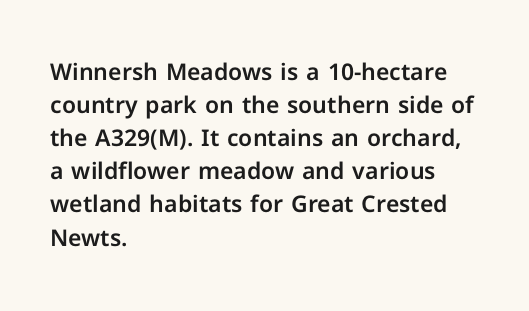
The block of text has a typical density, with ordinary space between rows. Tracking here is standard; glyphs follow each other at the usual distance. The strip under each line holds only bare page. The lettering holds an erect, upright posture throughout. Teacher's note: observe the even left margin — that is flush-left alignment.
